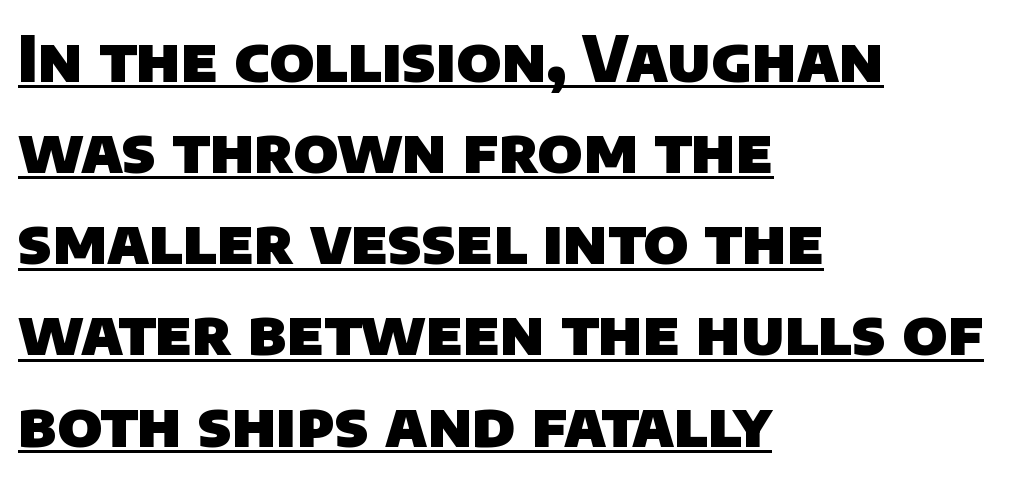
{"serif": "no", "bold": "yes", "weight": "heavy", "width": "normal", "stroke_contrast": "low", "x_height": "large", "monospaced": "no", "underline": "yes", "align": "left", "line_spacing": "normal", "line_spacing_ratio": 1.47, "letter_spacing": "normal", "letter_spacing_em": 0.0, "glyph_px": 62}
